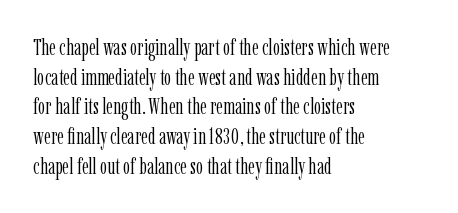
The lines sit at an ordinary, default distance from one another. The rag falls on the right side of this text block. The characters are drawn with everyday or finer stroke widths. Descender tails drop into unmarked territory.
